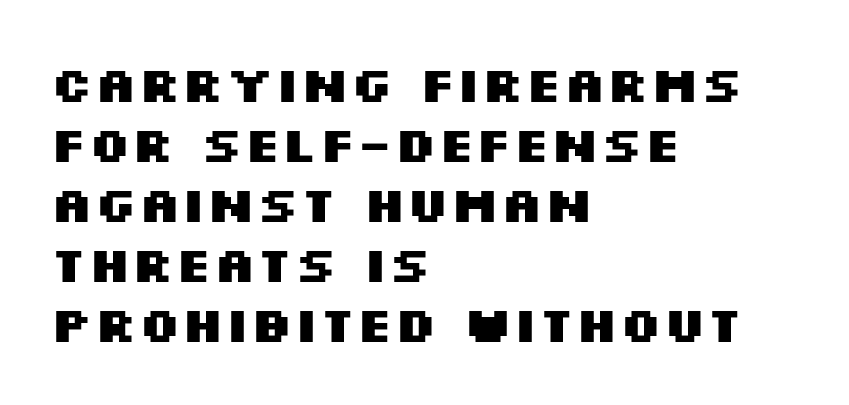
These lines keep a tight, regular rhythm from letter to letter. The face used here is proportionally spaced, like ordinary book or web type. Weight check: bold — yes, fully. The glyphs are unaccompanied by any horizontal stroke below them. It's the straight-up-and-down kind of type.
